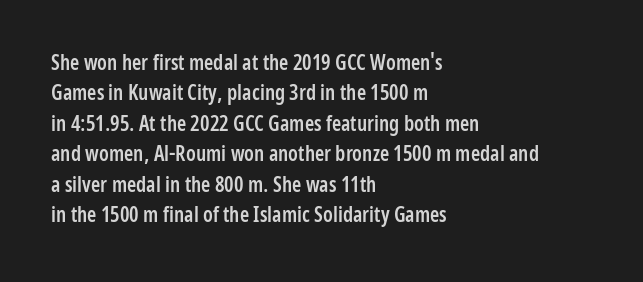
Inter-character spacing is left at the font's built-in metrics. Posture: straight, roman, zero tilt. These lines carry some extra weight — a demibold, not a full bold. The paragraph has a hard left edge and a soft right edge. Regular leading. Decoration check: the copy has no underline.
